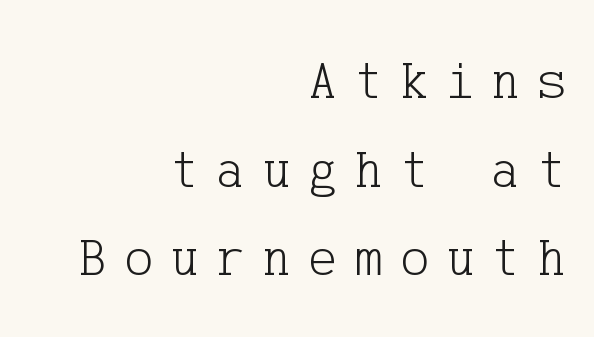
{"serif": "yes", "italic": "no", "bold": "no", "weight": "light", "width": "normal", "stroke_contrast": "low", "x_height": "medium", "underline": "no", "align": "right", "line_spacing": "normal", "line_spacing_ratio": 1.64, "letter_spacing": "wide", "letter_spacing_em": 0.32, "glyph_px": 54}
